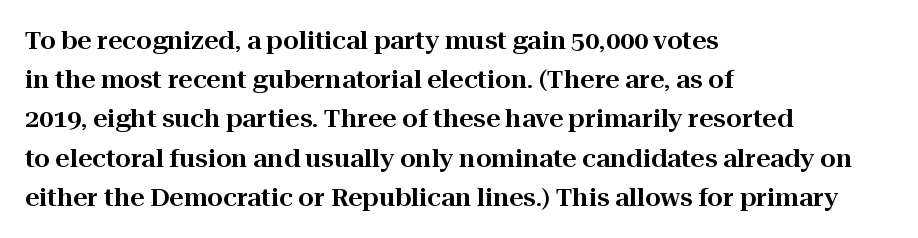
{"italic": "no", "underline": "no", "align": "left", "line_spacing": "normal", "line_spacing_ratio": 1.57, "letter_spacing": "normal", "letter_spacing_em": 0.0, "glyph_px": 25}
